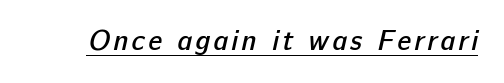
Q: Is the text bold? A: Semi-bold.
Q: Is the typeface a serif or a sans-serif typeface? A: Sans-serif.
Q: Is the text underlined? A: Yes.
Q: Width (condensed, normal, or wide)? A: Normal.
Q: Stroke contrast? A: Low.
Q: x-height? A: Medium.
Q: Monospaced? A: No.
